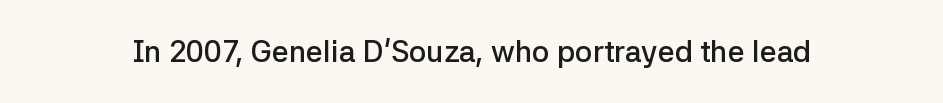
Q: Is the text bold? A: Semi-bold.
Q: Is the text italic (slanted)? A: No, it is upright.
Q: Is the typeface a serif or a sans-serif typeface? A: Sans-serif.
Q: Is the text underlined? A: No.
Q: Is the spacing between letters normal or unusually wide? A: Normal.
Q: Width (condensed, normal, or wide)? A: Normal.
Q: Stroke contrast? A: Low.
Q: x-height? A: Medium.
Q: Monospaced? A: No.
